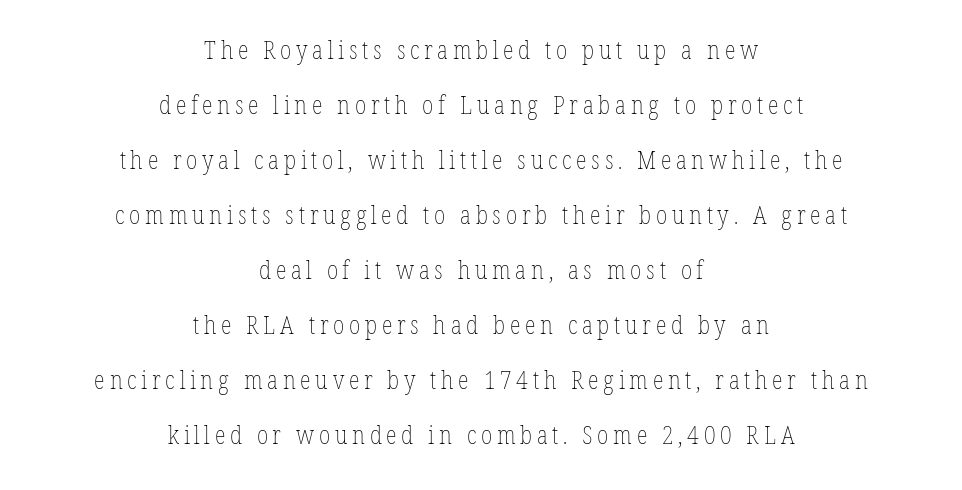
The image shows 25 px text type, upright; set centered, loose line spacing (2.2x), not underlined.
